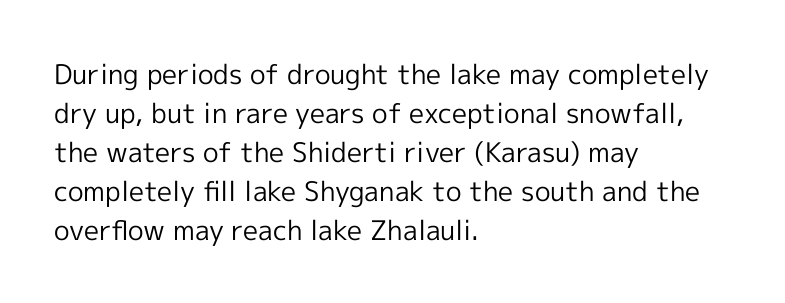
Q: Is the text bold? A: No.
Q: Is the text italic (slanted)? A: No, it is upright.
Q: Is the text underlined? A: No.
Q: How is the paragraph aligned? A: Left-aligned.
Q: Is the spacing between letters normal or unusually wide? A: Normal.
Q: Is the spacing between lines tight, normal or loose? A: Normal.
